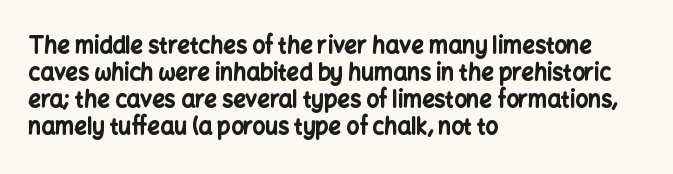
{"italic": "no", "bold": "yes", "underline": "no", "align": "left", "line_spacing_ratio": 1.22, "letter_spacing": "normal", "letter_spacing_em": 0.0, "glyph_px": 22}
